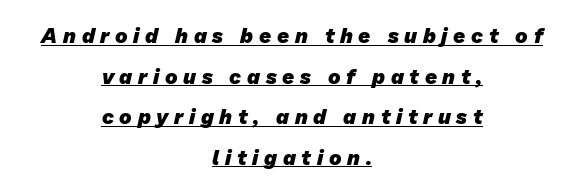
{"bold": "yes", "underline": "yes", "align": "center", "line_spacing": "loose", "line_spacing_ratio": 1.93, "letter_spacing": "wide", "letter_spacing_em": 0.27, "glyph_px": 21}
